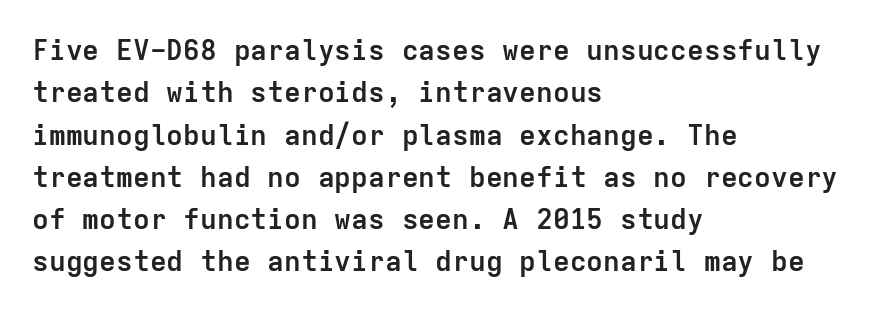
The image shows 28 px semibold sans-serif type, upright, monospaced; set left-aligned, normal line spacing (1.51x), normal letter spacing, not underlined; low stroke contrast and a medium x-height.
